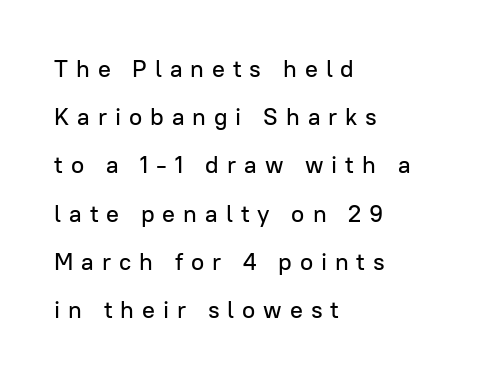
Q: Is the text italic (slanted)? A: No, it is upright.
Q: Is the text underlined? A: No.
Q: How is the paragraph aligned? A: Left-aligned.
Q: Is the spacing between letters normal or unusually wide? A: Unusually wide.
Q: Is the spacing between lines tight, normal or loose? A: Loose.
